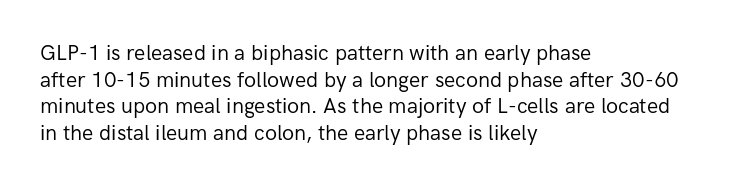
{"italic": "no", "bold": "no", "underline": "no", "align": "left", "line_spacing": "normal", "line_spacing_ratio": 1.27, "letter_spacing": "normal", "letter_spacing_em": 0.0, "glyph_px": 21}
